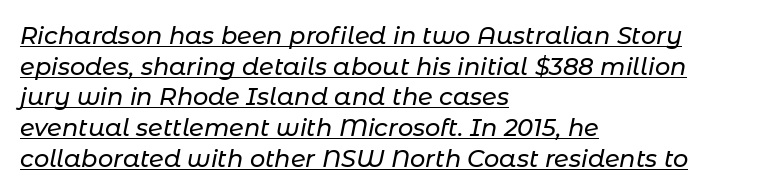
{"italic": "yes", "lean": "right", "slant_degrees": 11, "underline": "yes", "align": "left", "line_spacing": "normal", "line_spacing_ratio": 1.28, "letter_spacing": "normal", "letter_spacing_em": 0.0, "glyph_px": 24}
